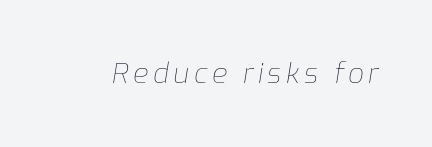
Q: Is the text bold? A: No.
Q: Is the text italic (slanted)? A: Yes, it leans right by about 9 degrees.
Q: Is the text underlined? A: No.
Q: Width (condensed, normal, or wide)? A: Normal.
Q: Stroke contrast? A: Low.
Q: x-height? A: Medium.
Q: Monospaced? A: No.
